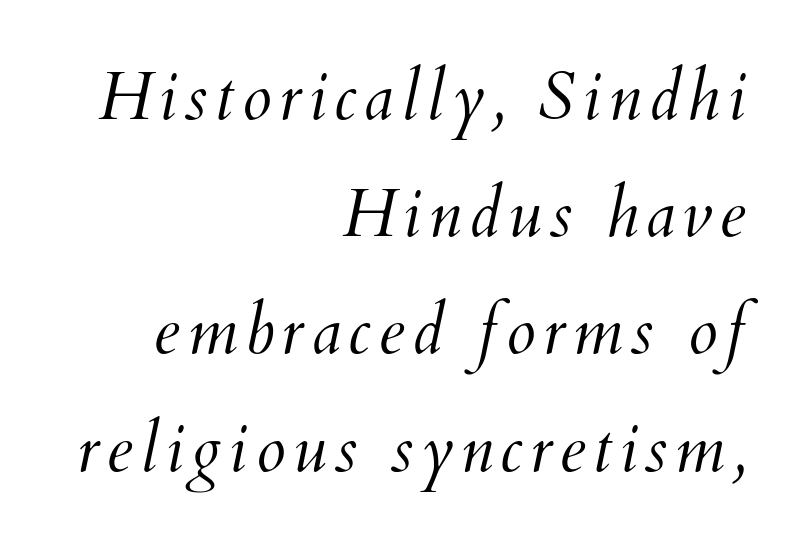
Q: Is the text bold? A: No.
Q: Is the text italic (slanted)? A: Yes, it leans right by about 12 degrees.
Q: Is the text underlined? A: No.
Q: How is the paragraph aligned? A: Right-aligned.
Q: Width (condensed, normal, or wide)? A: Normal.
Q: Stroke contrast? A: Medium.
Q: x-height? A: Small.
Q: Monospaced? A: No.
